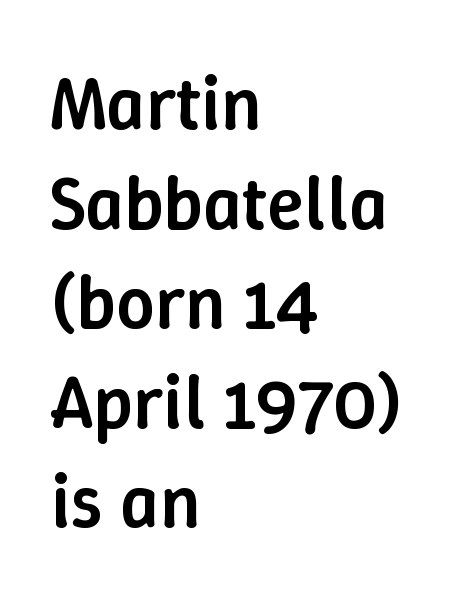
The image shows 76 px semibold type, upright; set left-aligned, normal line spacing (1.31x), normal letter spacing, not underlined; low stroke contrast and a medium x-height.
